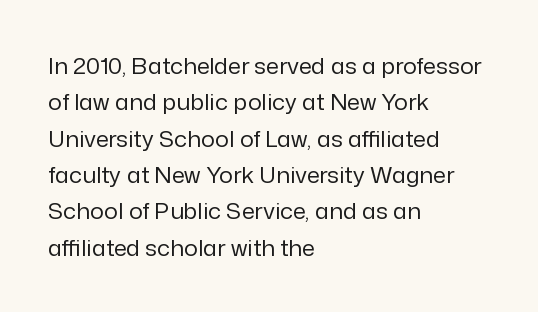
Compared with typical paragraphs, the rows here are spaced about the same. The letterforms sit at book weight or below. Ascenders rise straight up at ninety degrees. The lines are quadded left. Check the space under the baseline: it is left empty. Tracking value appears to be zero — textbook default spacing.
